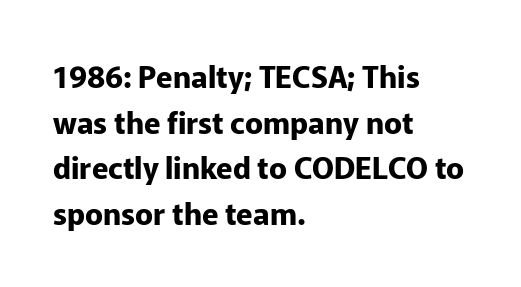
The image shows 30 px bold sans-serif type, upright; set left-aligned, normal line spacing (1.52x), normal letter spacing, not underlined; low stroke contrast and a medium x-height.
